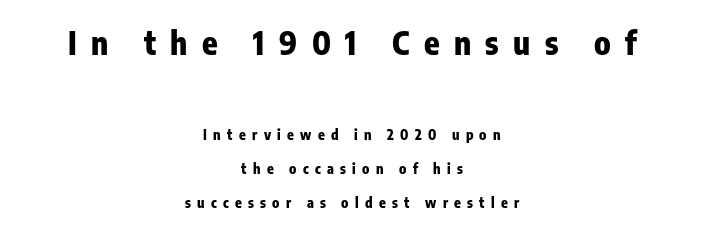
Where is the straight margin? There isn't one; the lines are centered. The zone under the glyphs is completely vacant. Note the varied advance widths — an 'i' is clearly narrower than an 'm'. Leading: increased. Weight: bold. No feet cap the strokes, marking this as sans-serif type.
